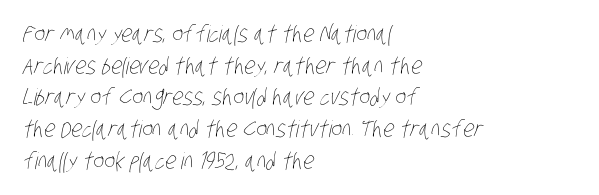
{"bold": "no", "underline": "no", "align": "left", "line_spacing": "normal", "line_spacing_ratio": 1.38, "letter_spacing": "normal", "letter_spacing_em": 0.0, "glyph_px": 23}
